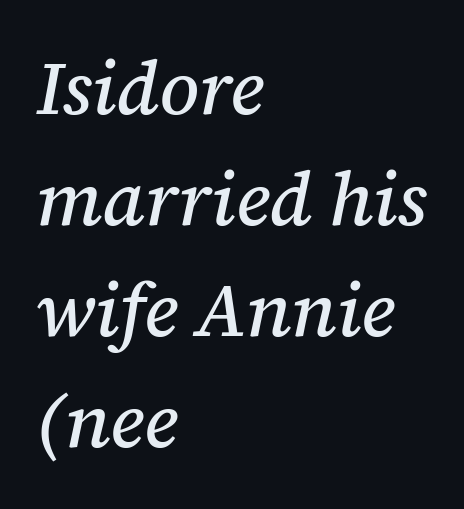
{"serif": "yes", "italic": "yes", "lean": "right", "slant_degrees": 12, "width": "normal", "stroke_contrast": "medium", "x_height": "medium", "monospaced": "no", "underline": "no", "align": "left", "line_spacing": "normal", "line_spacing_ratio": 1.48, "letter_spacing": "normal", "letter_spacing_em": 0.0, "glyph_px": 75}
